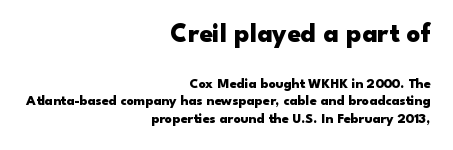
{"italic": "no", "bold": "yes", "underline": "no", "align": "right", "line_spacing_ratio": 1.24, "letter_spacing": "normal", "letter_spacing_em": 0.0, "larger_block": "first", "size_ratio": 1.93, "glyph_px": 27}
